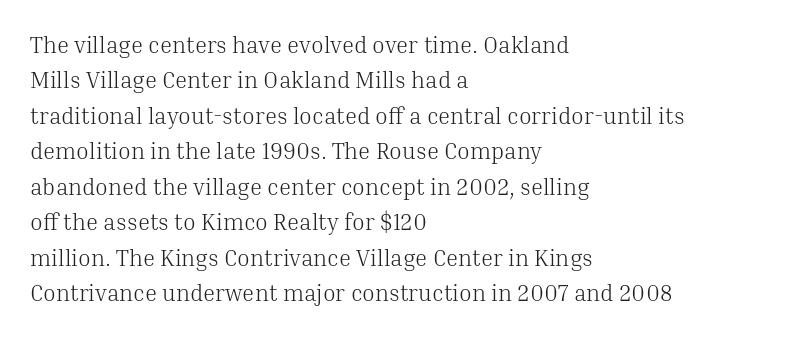
The face looks like a standard text weight, possibly lighter. Vertical strokes here are truly vertical. These lines keep a tight, regular rhythm from letter to letter. Leading matches the norm, producing a regular column. Left-aligned paragraph, ragged on the right. The space directly below the letters is spotless.
